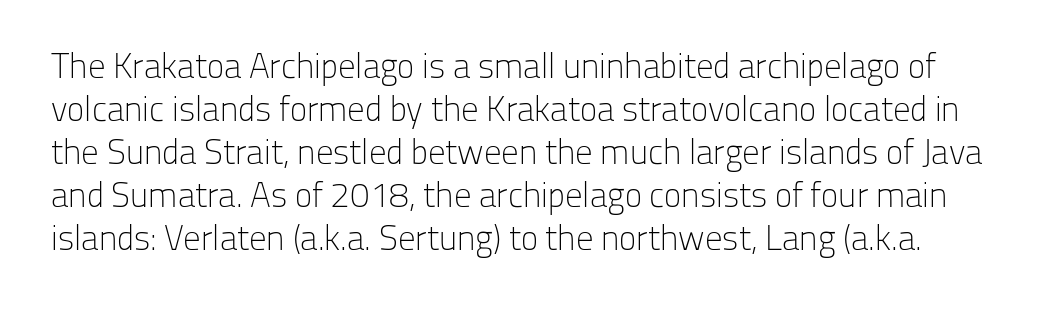
Q: Is the text bold? A: No.
Q: Is the text italic (slanted)? A: No, it is upright.
Q: Is the typeface a serif or a sans-serif typeface? A: Sans-serif.
Q: Is the text underlined? A: No.
Q: Is the spacing between letters normal or unusually wide? A: Normal.
Q: Width (condensed, normal, or wide)? A: Normal.
Q: Stroke contrast? A: Low.
Q: x-height? A: Medium.
Q: Monospaced? A: No.
